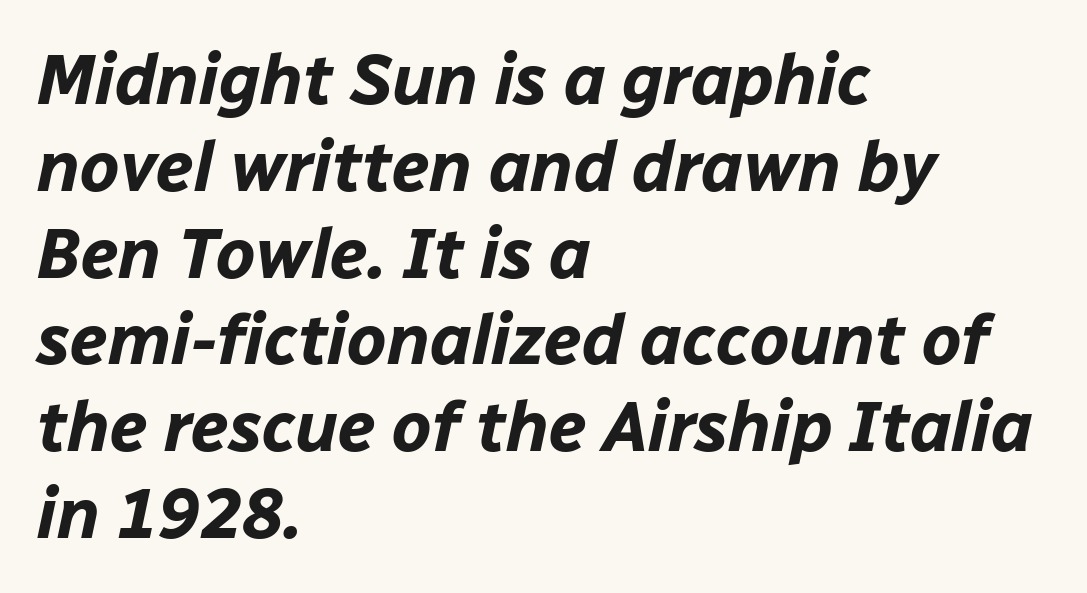
{"italic": "yes", "lean": "right", "slant_degrees": 12, "bold": "yes", "weight": "bold", "width": "normal", "stroke_contrast": "low", "x_height": "medium", "monospaced": "no", "underline": "no", "align": "left", "line_spacing_ratio": 1.24, "letter_spacing": "normal", "letter_spacing_em": 0.0, "glyph_px": 70}
